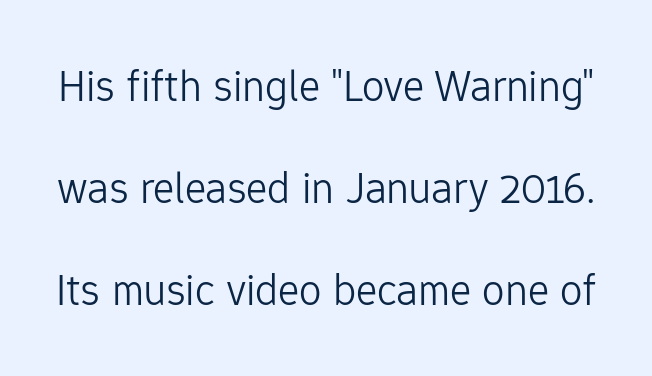
The image shows 45 px light sans-serif type, upright; set loose line spacing (2.27x), normal letter spacing, not underlined; low stroke contrast and a medium x-height.
